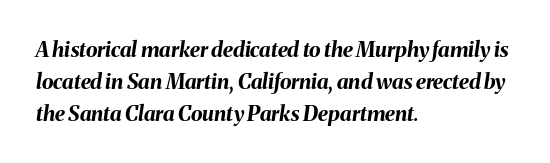
Q: Is the text bold? A: Yes.
Q: Is the text italic (slanted)? A: Yes, it leans right by about 8 degrees.
Q: Is the text underlined? A: No.
Q: How is the paragraph aligned? A: Left-aligned.
Q: Is the spacing between letters normal or unusually wide? A: Normal.
Q: Is the spacing between lines tight, normal or loose? A: Normal.
